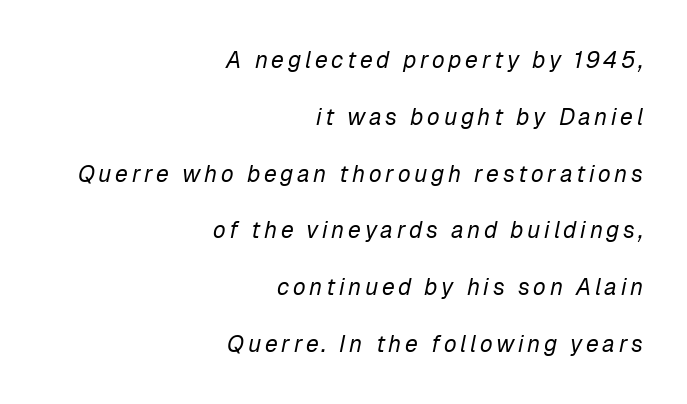
{"italic": "yes", "lean": "right", "slant_degrees": 12, "bold": "no", "underline": "no", "align": "right", "line_spacing": "loose", "line_spacing_ratio": 2.47, "glyph_px": 23}
